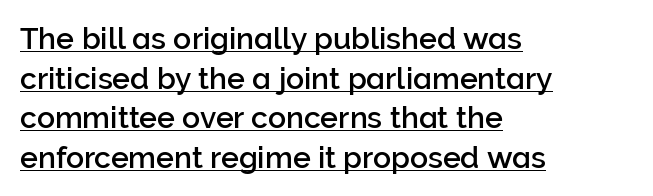
Q: Is the text italic (slanted)? A: No, it is upright.
Q: Is the typeface a serif or a sans-serif typeface? A: Sans-serif.
Q: Is the text underlined? A: Yes.
Q: How is the paragraph aligned? A: Left-aligned.
Q: Is the spacing between letters normal or unusually wide? A: Normal.
Q: Is the spacing between lines tight, normal or loose? A: Normal.
Q: Width (condensed, normal, or wide)? A: Normal.
Q: Stroke contrast? A: Low.
Q: x-height? A: Medium.
Q: Monospaced? A: No.
